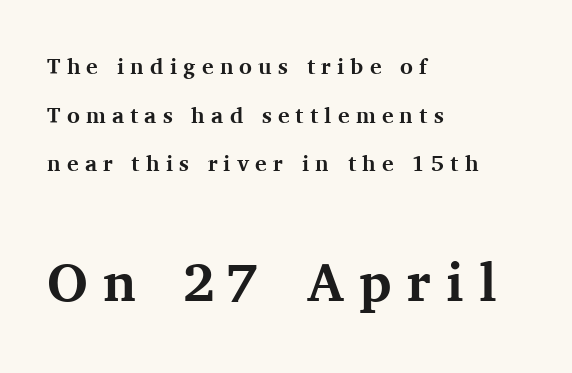
{"serif": "yes", "italic": "no", "bold": "yes", "weight": "bold", "width": "normal", "stroke_contrast": "medium", "x_height": "medium", "monospaced": "no", "underline": "no", "align": "left", "line_spacing": "loose", "line_spacing_ratio": 2.21, "letter_spacing": "wide", "letter_spacing_em": 0.28, "larger_block": "second", "size_ratio": 2.45, "glyph_px": 54}
